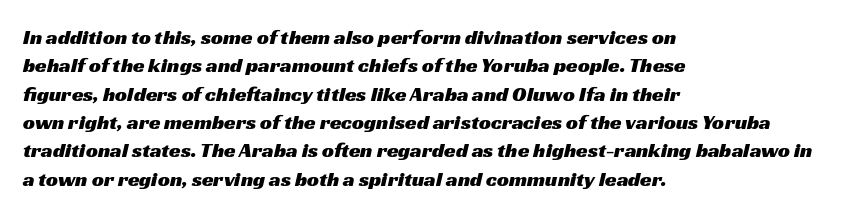
{"underline": "no", "align": "left", "line_spacing": "normal", "line_spacing_ratio": 1.35, "letter_spacing": "normal", "letter_spacing_em": 0.0, "glyph_px": 21}
